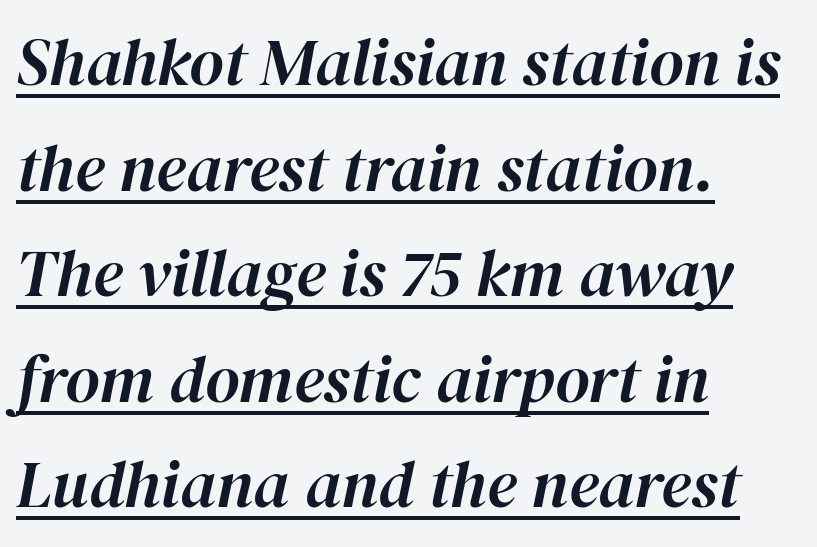
Q: Is the text italic (slanted)? A: Yes, it leans right by about 12 degrees.
Q: Is the text underlined? A: Yes.
Q: How is the paragraph aligned? A: Left-aligned.
Q: Is the spacing between letters normal or unusually wide? A: Normal.
Q: Is the spacing between lines tight, normal or loose? A: Normal.
Q: Width (condensed, normal, or wide)? A: Normal.
Q: Stroke contrast? A: High.
Q: x-height? A: Medium.
Q: Monospaced? A: No.
